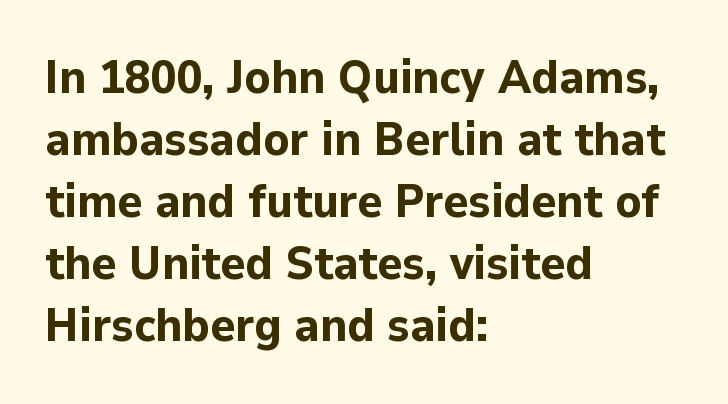
Q: Is the text bold? A: Yes.
Q: Is the text italic (slanted)? A: No, it is upright.
Q: Is the typeface a serif or a sans-serif typeface? A: Sans-serif.
Q: Is the text underlined? A: No.
Q: How is the paragraph aligned? A: Left-aligned.
Q: Is the spacing between letters normal or unusually wide? A: Normal.
Q: Is the spacing between lines tight, normal or loose? A: Normal.
Q: Width (condensed, normal, or wide)? A: Normal.
Q: Stroke contrast? A: Low.
Q: x-height? A: Medium.
Q: Monospaced? A: No.
